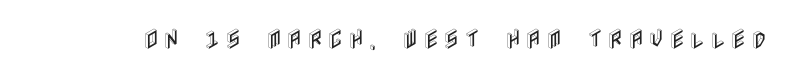
The image shows 22 px text type, upright; set unusually wide letter spacing (+0.2 em), not underlined.
